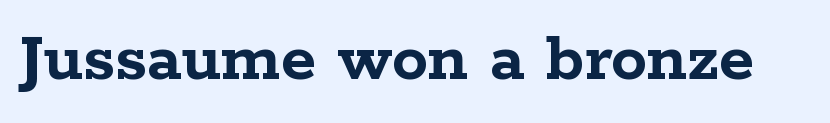
The image shows 72 px semibold, wide serif type, upright; set normal letter spacing, not underlined; low stroke contrast and a medium x-height.
